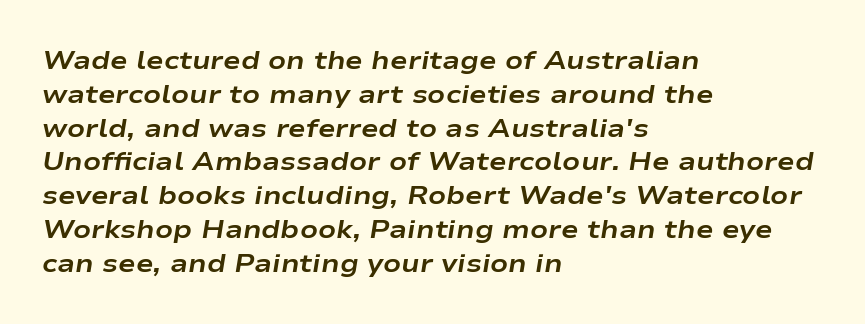
Q: Is the text bold? A: Yes.
Q: Is the text italic (slanted)? A: Yes, it leans right by about 9 degrees.
Q: Is the text underlined? A: No.
Q: How is the paragraph aligned? A: Left-aligned.
Q: Is the spacing between letters normal or unusually wide? A: Normal.
Q: Is the spacing between lines tight, normal or loose? A: Normal.
